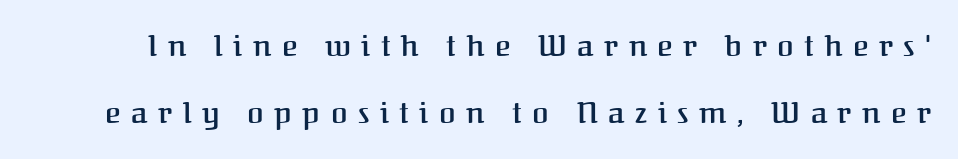
{"serif": "yes", "italic": "no", "bold": "semi", "weight": "semibold", "width": "normal", "stroke_contrast": "medium", "x_height": "medium", "monospaced": "no", "underline": "no", "line_spacing": "loose", "line_spacing_ratio": 2.22, "letter_spacing": "wide", "letter_spacing_em": 0.35, "glyph_px": 30}
